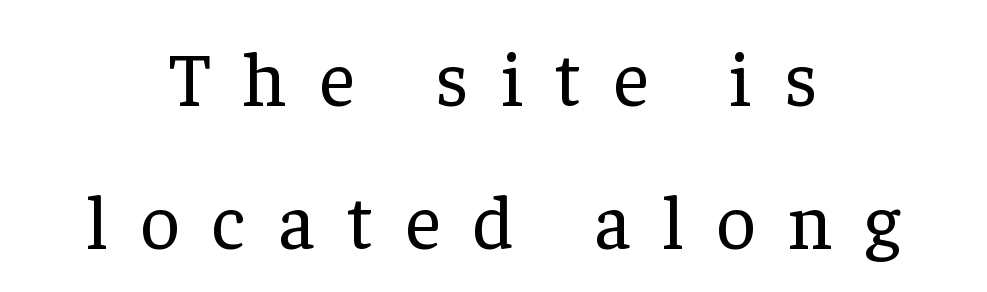
Lines of text with bare space underneath. Posture: straight, roman, zero tilt. Observe the wide spacing: letters keep a clear distance from each other. The face used here is proportionally spaced, like ordinary book or web type. Note: serifs present on the glyphs. A light-to-regular cut is what we see here.
